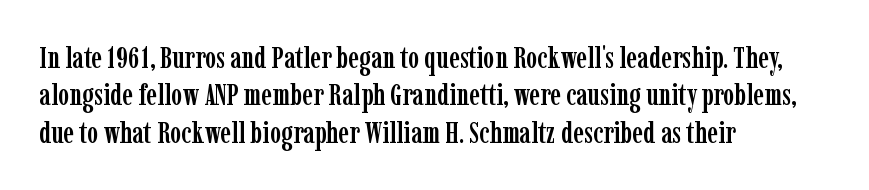
{"serif": "yes", "italic": "no", "width": "condensed", "stroke_contrast": "low", "x_height": "medium", "monospaced": "no", "underline": "no", "align": "left", "line_spacing": "normal", "line_spacing_ratio": 1.25, "letter_spacing": "normal", "letter_spacing_em": 0.0, "glyph_px": 30}
